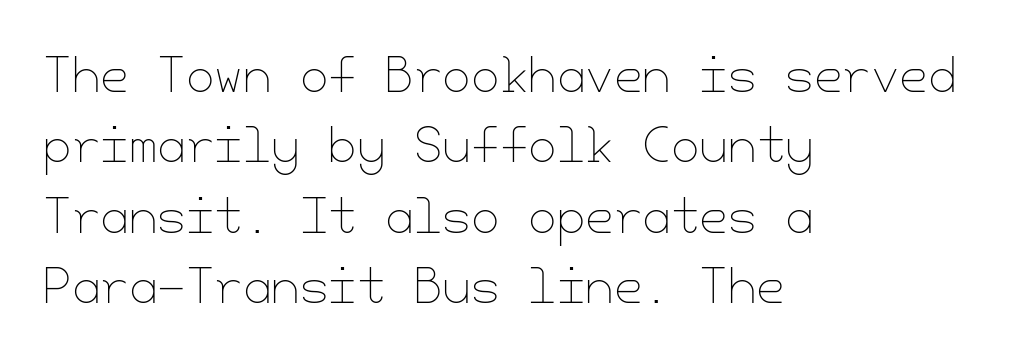
The image shows 46 px thin type, upright; set left-aligned, normal line spacing (1.53x), normal letter spacing, not underlined; low stroke contrast and a small x-height.
